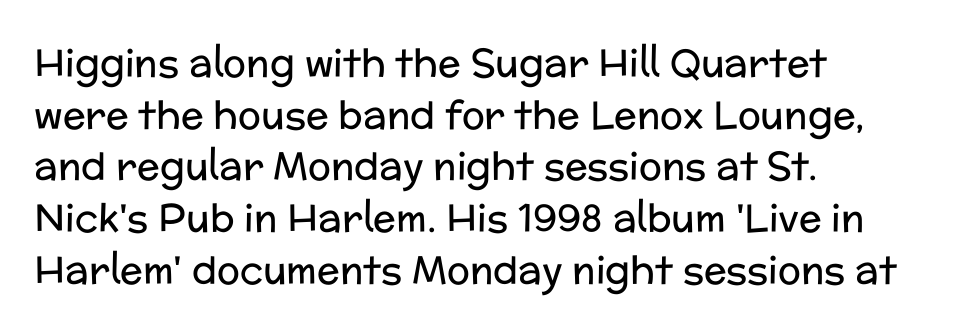
The image shows 38 px regular-weight sans-serif type, upright; set left-aligned, normal line spacing (1.36x), normal letter spacing, not underlined; low stroke contrast and a medium x-height.
